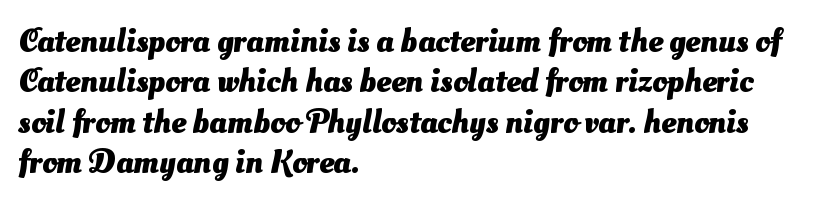
Character widths vary here, with narrow letters taking less room than wide ones. Chunky letters — that's bold for sure. Type without underlining. Nope, no serifs anywhere on these letters. Tracking here is standard; glyphs follow each other at the usual distance. Visually the block forms a straight wall on the left and a jagged coastline on the right.
